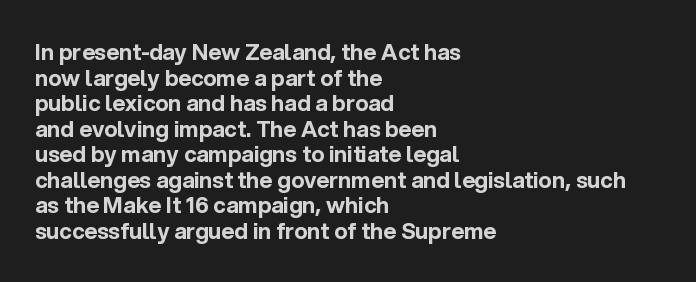
Caption: bold face, heavy strokes. No extra tracking has been applied to these lines. This is roman type, the default non-slanted kind. Teacher's note: observe the even left margin — that is flush-left alignment. Descender tails drop into unmarked territory.
